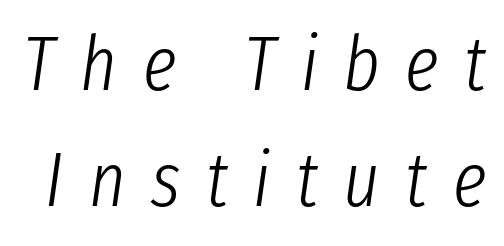
Q: Is the text bold? A: No.
Q: Is the text italic (slanted)? A: Yes, it leans right by about 8 degrees.
Q: Is the text underlined? A: No.
Q: Is the spacing between letters normal or unusually wide? A: Unusually wide.
Q: Is the spacing between lines tight, normal or loose? A: Normal.
Q: Width (condensed, normal, or wide)? A: Condensed.
Q: Stroke contrast? A: Low.
Q: x-height? A: Medium.
Q: Monospaced? A: No.
